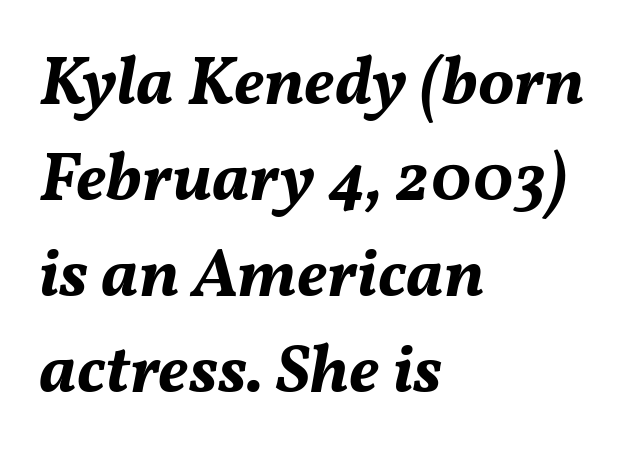
The image shows 68 px bold type, italic (leaning right); set left-aligned, normal line spacing (1.41x), normal letter spacing, not underlined; medium stroke contrast and a medium x-height.
